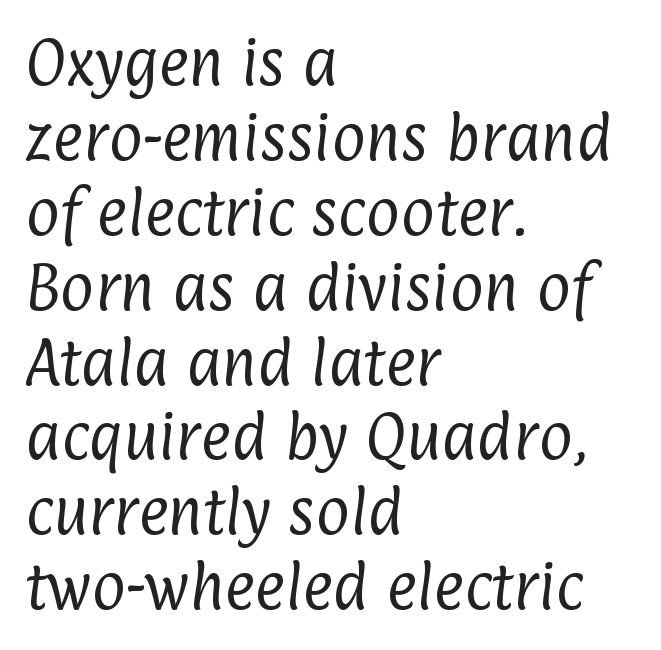
The image shows 52 px regular-weight, condensed sans-serif type; set left-aligned, normal line spacing (1.44x), normal letter spacing, not underlined; low stroke contrast and a medium x-height.
